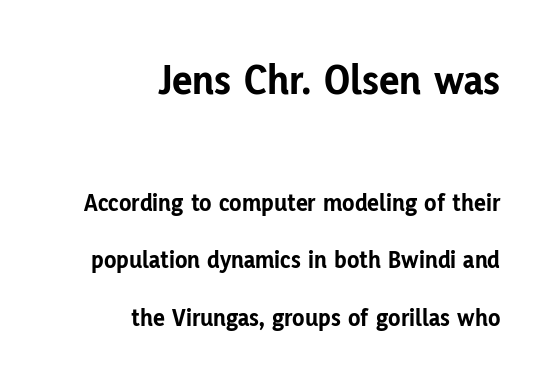
Q: Is the text bold? A: Yes.
Q: Is the text italic (slanted)? A: No, it is upright.
Q: Is the typeface a serif or a sans-serif typeface? A: Sans-serif.
Q: Is the text underlined? A: No.
Q: How is the paragraph aligned? A: Right-aligned.
Q: Is the spacing between letters normal or unusually wide? A: Normal.
Q: Is the spacing between lines tight, normal or loose? A: Loose.
Q: Which block of text is set in a larger size, the first (top) or the second (bottom)? A: The first (top) one.
Q: Width (condensed, normal, or wide)? A: Normal.
Q: Stroke contrast? A: Low.
Q: x-height? A: Medium.
Q: Monospaced? A: No.
